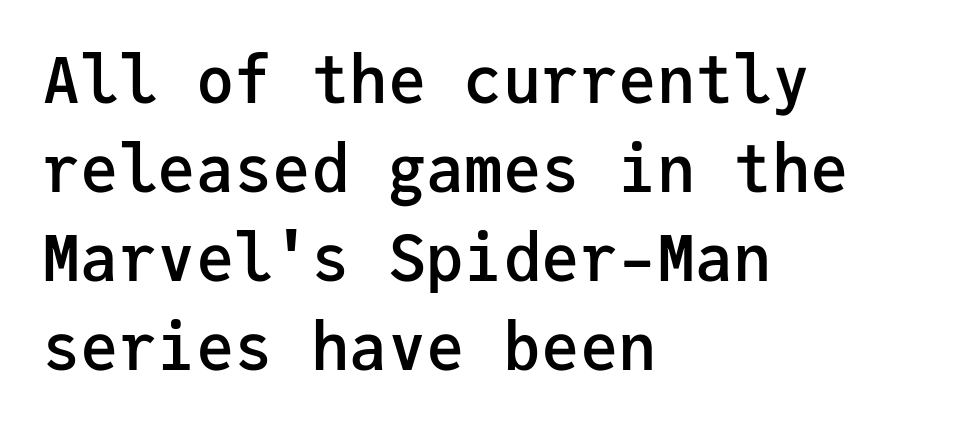
A typesetter would call this monospace, since all characters share one set width. A typesetter would call this leading conventional body-copy spacing. Italic? Not at all — the glyphs are vertical. Horizontally, the lines are justified to the leading edge only. Any mark beneath the type? The region is blank. Honestly, the letter spacing is just normal — you wouldn't notice it.
